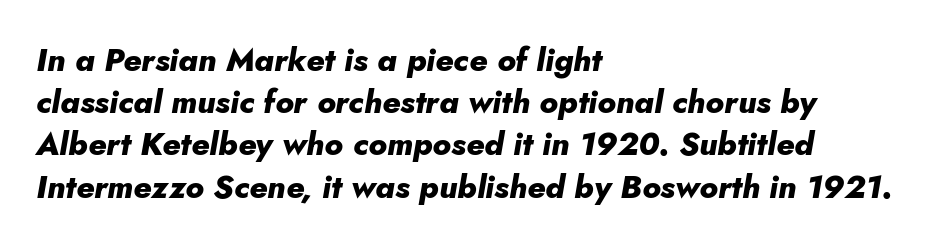
Q: Is the text bold? A: Yes.
Q: Is the text italic (slanted)? A: Yes, it leans right by about 5 degrees.
Q: Is the text underlined? A: No.
Q: How is the paragraph aligned? A: Left-aligned.
Q: Is the spacing between letters normal or unusually wide? A: Normal.
Q: Is the spacing between lines tight, normal or loose? A: Normal.
Q: Width (condensed, normal, or wide)? A: Normal.
Q: Stroke contrast? A: Low.
Q: x-height? A: Small.
Q: Monospaced? A: No.
